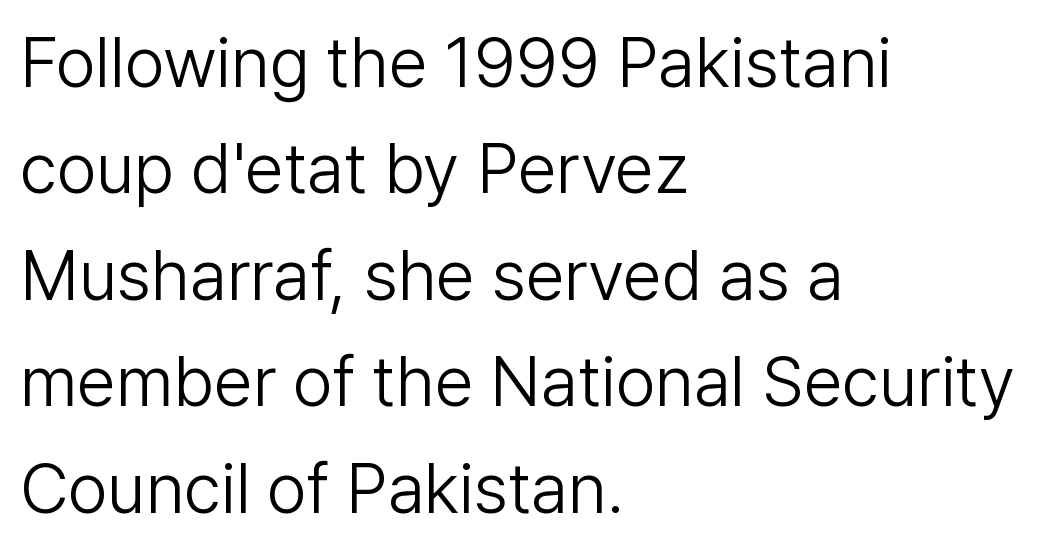
The image shows 70 px light sans-serif type, upright; set left-aligned, normal line spacing (1.52x), normal letter spacing, not underlined; low stroke contrast and a medium x-height.
